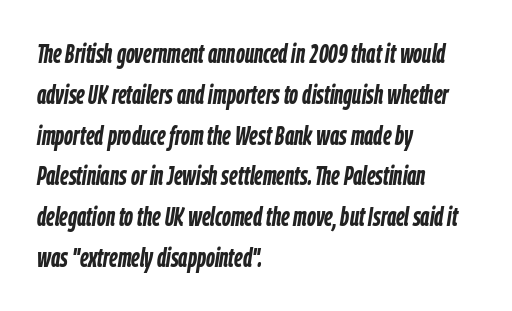
Q: Is the text bold? A: Yes.
Q: Is the text italic (slanted)? A: Yes, it leans right by about 9 degrees.
Q: Is the text underlined? A: No.
Q: How is the paragraph aligned? A: Left-aligned.
Q: Is the spacing between letters normal or unusually wide? A: Normal.
Q: Is the spacing between lines tight, normal or loose? A: Normal.
